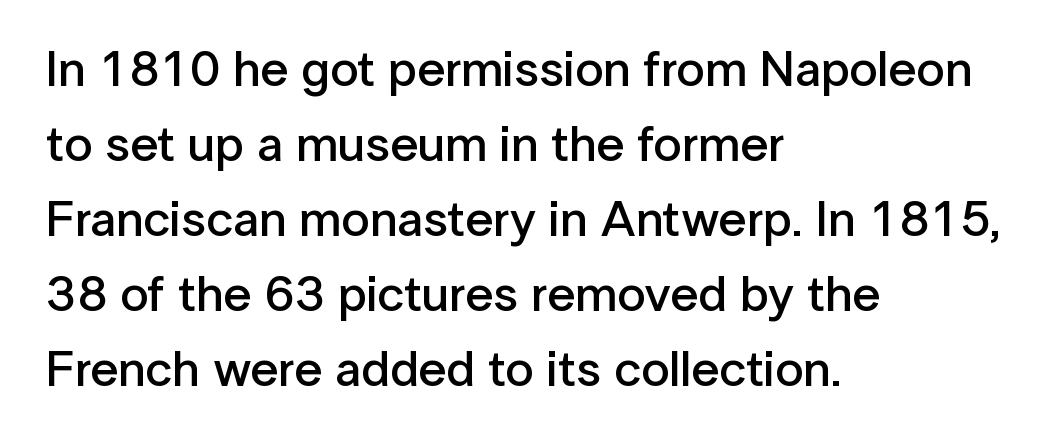
{"serif": "no", "italic": "no", "bold": "semi", "weight": "semibold", "width": "normal", "stroke_contrast": "low", "x_height": "medium", "monospaced": "no", "underline": "no", "align": "left", "line_spacing": "normal", "line_spacing_ratio": 1.5, "letter_spacing": "normal", "letter_spacing_em": 0.0, "glyph_px": 50}
